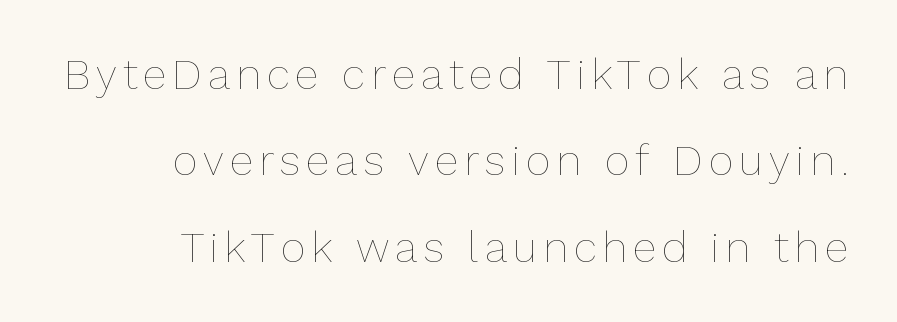
Q: Is the text bold? A: No.
Q: Is the text italic (slanted)? A: No, it is upright.
Q: Is the text underlined? A: No.
Q: How is the paragraph aligned? A: Right-aligned.
Q: Is the spacing between lines tight, normal or loose? A: Loose.
Q: Width (condensed, normal, or wide)? A: Normal.
Q: Stroke contrast? A: Low.
Q: x-height? A: Medium.
Q: Monospaced? A: No.
